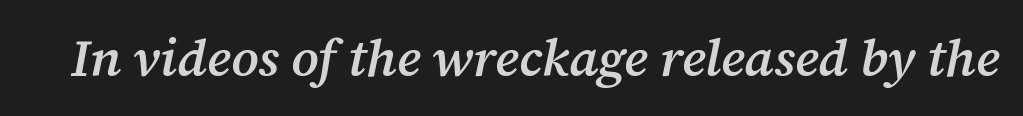
Q: Is the text bold? A: Semi-bold.
Q: Is the text italic (slanted)? A: Yes, it leans right by about 12 degrees.
Q: Is the typeface a serif or a sans-serif typeface? A: Serif.
Q: Is the text underlined? A: No.
Q: Is the spacing between letters normal or unusually wide? A: Normal.
Q: Width (condensed, normal, or wide)? A: Normal.
Q: Stroke contrast? A: Medium.
Q: x-height? A: Medium.
Q: Monospaced? A: No.
